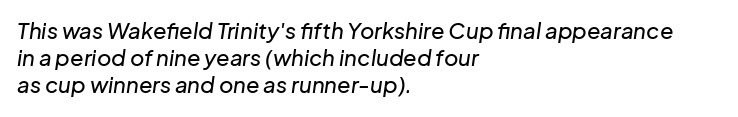
Q: Is the text italic (slanted)? A: Yes, it leans right by about 8 degrees.
Q: Is the text underlined? A: No.
Q: How is the paragraph aligned? A: Left-aligned.
Q: Is the spacing between letters normal or unusually wide? A: Normal.
